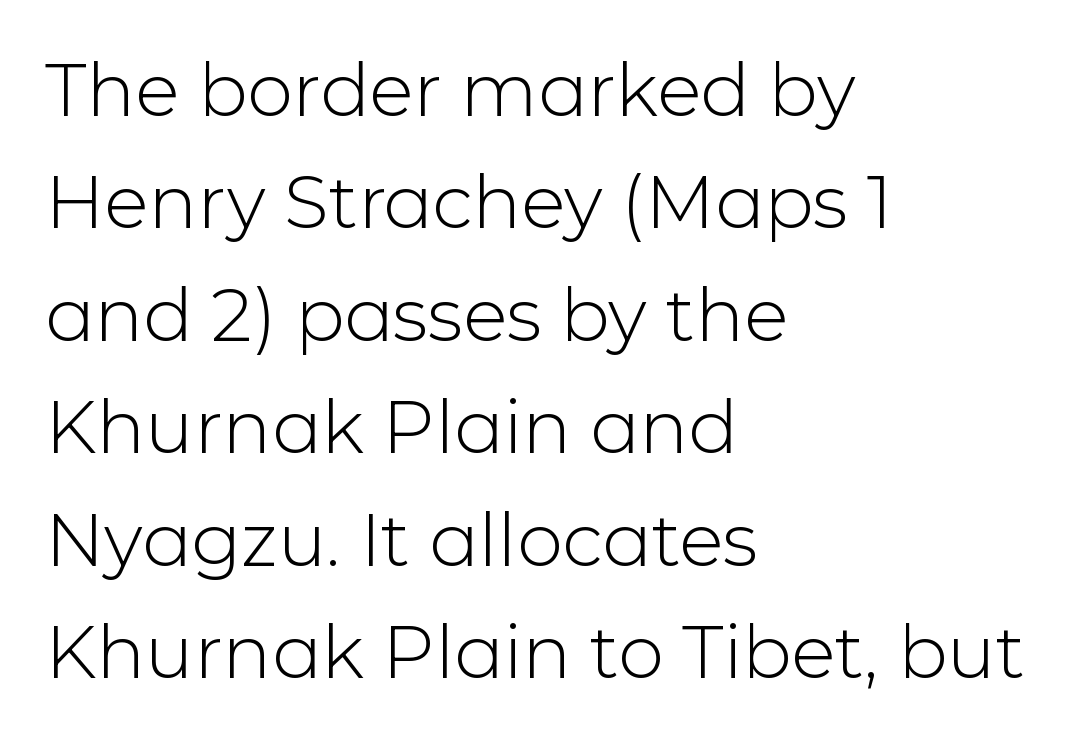
Q: Is the text bold? A: No.
Q: Is the text italic (slanted)? A: No, it is upright.
Q: Is the typeface a serif or a sans-serif typeface? A: Sans-serif.
Q: Is the text underlined? A: No.
Q: How is the paragraph aligned? A: Left-aligned.
Q: Is the spacing between letters normal or unusually wide? A: Normal.
Q: Is the spacing between lines tight, normal or loose? A: Normal.
Q: Width (condensed, normal, or wide)? A: Normal.
Q: Stroke contrast? A: Low.
Q: x-height? A: Medium.
Q: Monospaced? A: No.
